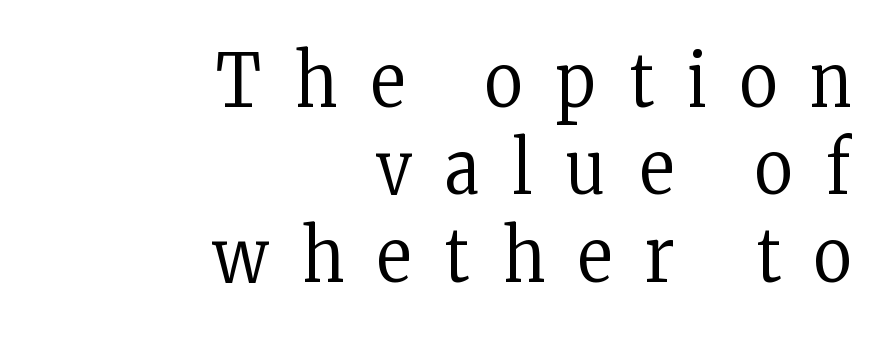
The image shows 74 px regular-weight, condensed serif type, upright; set right-aligned, line spacing 1.18x, unusually wide letter spacing (+0.46 em), not underlined; low stroke contrast and a medium x-height.
